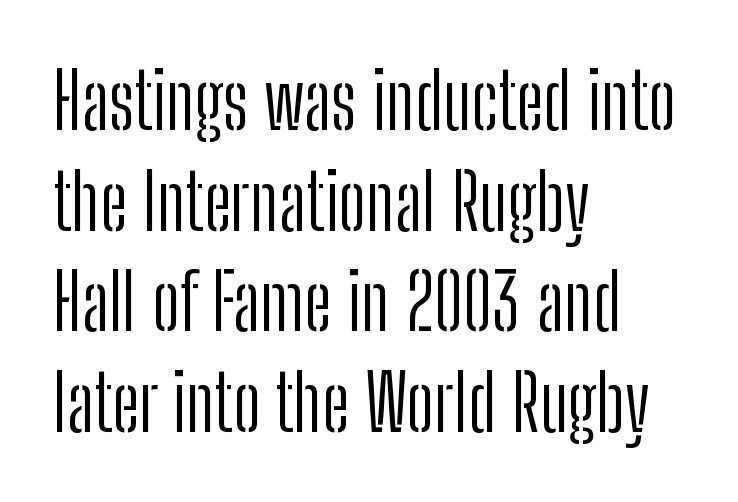
The image shows 78 px light, condensed sans-serif type, upright; set left-aligned, normal line spacing (1.29x), normal letter spacing, not underlined; low stroke contrast and a medium x-height.
